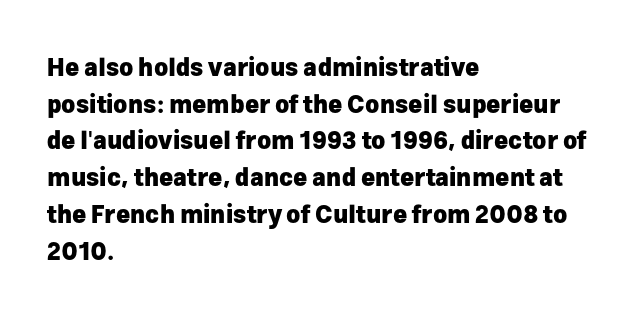
The image shows 24 px bold type, upright; set left-aligned, normal line spacing (1.53x), normal letter spacing, not underlined.
